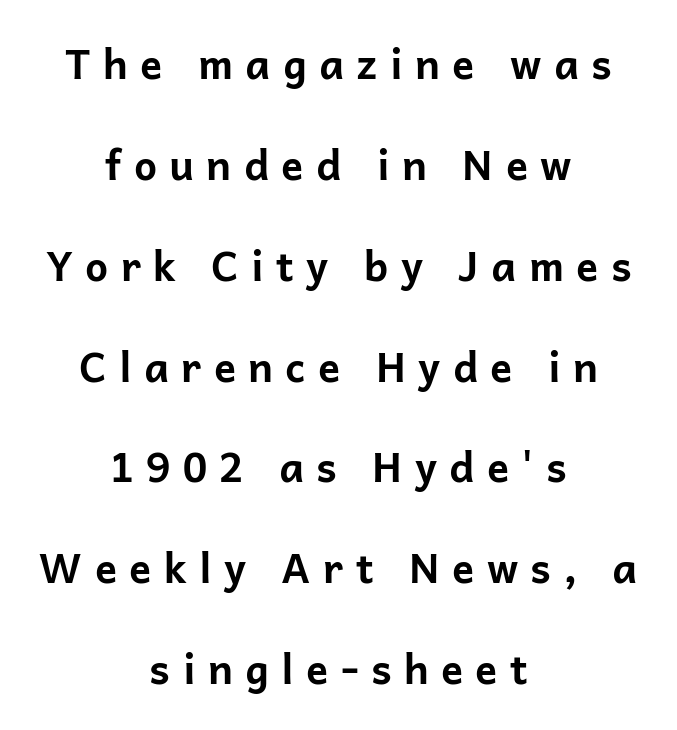
{"serif": "no", "italic": "no", "bold": "yes", "weight": "bold", "width": "normal", "stroke_contrast": "low", "x_height": "medium", "monospaced": "no", "underline": "no", "align": "center", "line_spacing": "loose", "line_spacing_ratio": 2.46, "letter_spacing": "wide", "letter_spacing_em": 0.3, "glyph_px": 41}
